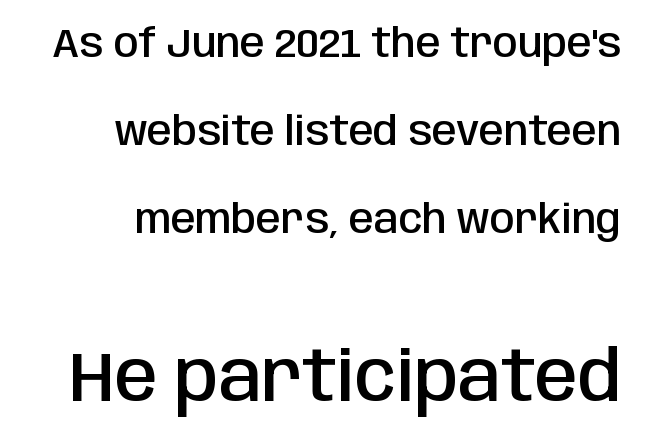
Scale increases going downward across the two blocks. Note the varied advance widths — an 'i' is clearly narrower than an 'm'. Rows of type keep a wide berth in the vertical direction. If you drew a line through each stem, it would be perfectly vertical. What kind of face is this? One without serifs — a sans. Compared with typical body copy, the letter spacing here is the same.
